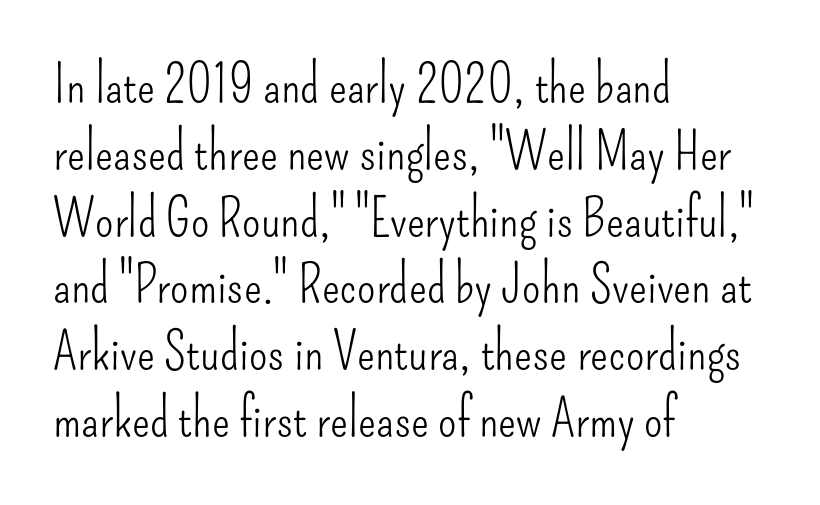
This block has exactly the height ordinary leading produces. The passage is arranged the way most books set body copy — flush left. Unmarked baselines from the first word to the last. Type style note: lacks serifs.
